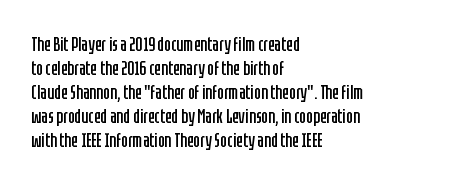
{"italic": "no", "bold": "no", "underline": "no", "align": "left", "line_spacing_ratio": 1.2, "letter_spacing": "normal", "letter_spacing_em": 0.0, "glyph_px": 20}
